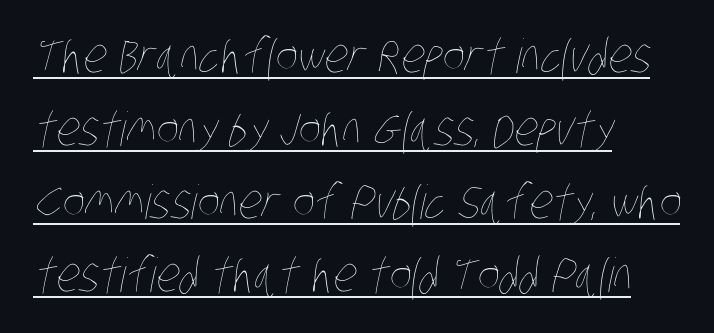
{"bold": "no", "weight": "thin", "width": "condensed", "stroke_contrast": "low", "x_height": "large", "monospaced": "no", "underline": "yes", "align": "left", "line_spacing": "normal", "line_spacing_ratio": 1.55, "letter_spacing": "normal", "letter_spacing_em": 0.0, "glyph_px": 47}
